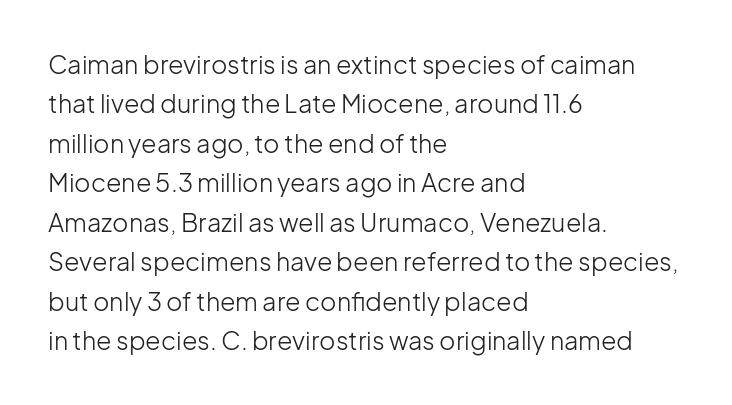
This block has exactly the height ordinary leading produces. Heft: none added — not bold. The face used here is rendered with its standard letterfit. Horizontally, the lines are justified to the leading edge only.
